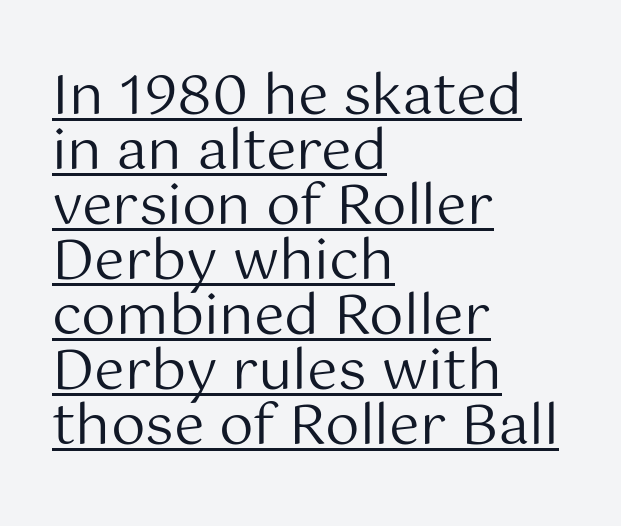
The image shows 55 px regular-weight sans-serif type, upright; set left-aligned, tight line spacing (1.0x), normal letter spacing, underlined; medium stroke contrast and a medium x-height.
